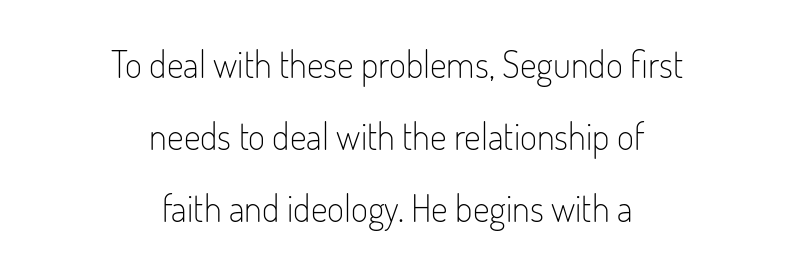
Q: Is the text bold? A: No.
Q: Is the text italic (slanted)? A: No, it is upright.
Q: Is the typeface a serif or a sans-serif typeface? A: Sans-serif.
Q: Is the text underlined? A: No.
Q: How is the paragraph aligned? A: Centered.
Q: Is the spacing between letters normal or unusually wide? A: Normal.
Q: Is the spacing between lines tight, normal or loose? A: Loose.
Q: Width (condensed, normal, or wide)? A: Condensed.
Q: Stroke contrast? A: Low.
Q: x-height? A: Small.
Q: Monospaced? A: No.
